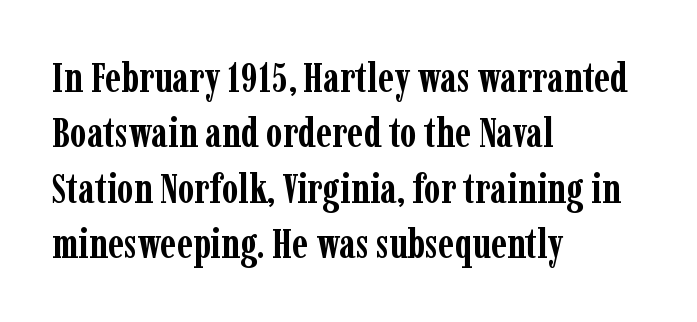
{"serif": "yes", "italic": "no", "bold": "yes", "weight": "semibold", "width": "condensed", "stroke_contrast": "low", "x_height": "medium", "monospaced": "no", "underline": "no", "align": "left", "line_spacing": "normal", "line_spacing_ratio": 1.32, "letter_spacing": "normal", "letter_spacing_em": 0.0, "glyph_px": 42}
